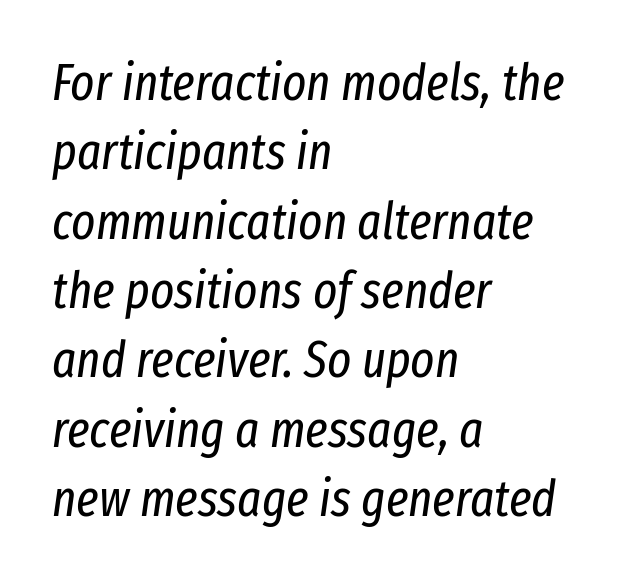
{"italic": "yes", "lean": "right", "slant_degrees": 8, "bold": "no", "weight": "regular", "width": "condensed", "stroke_contrast": "low", "x_height": "medium", "monospaced": "no", "underline": "no", "align": "left", "line_spacing": "normal", "line_spacing_ratio": 1.36, "letter_spacing": "normal", "letter_spacing_em": 0.0, "glyph_px": 51}
